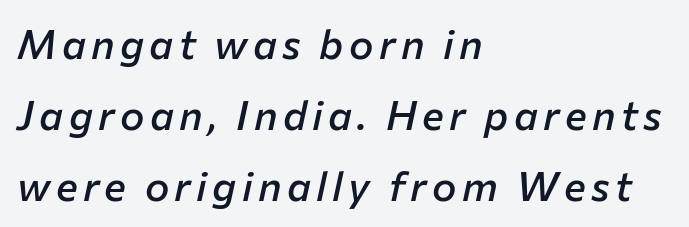
{"italic": "yes", "lean": "right", "slant_degrees": 12, "bold": "semi", "weight": "semibold", "width": "normal", "stroke_contrast": "low", "x_height": "medium", "monospaced": "no", "underline": "no", "align": "left", "line_spacing_ratio": 1.73, "glyph_px": 41}
